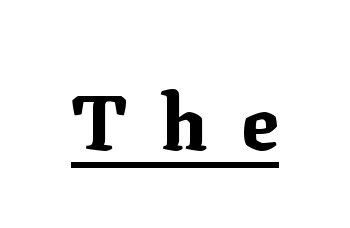
{"serif": "yes", "italic": "no", "bold": "yes", "weight": "bold", "width": "normal", "stroke_contrast": "medium", "x_height": "medium", "monospaced": "no", "underline": "yes", "letter_spacing": "wide", "letter_spacing_em": 0.44, "glyph_px": 77}
